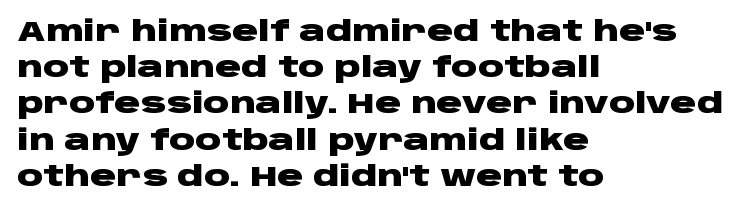
The image shows 29 px heavy, wide sans-serif type, upright; set left-aligned, normal line spacing (1.25x), normal letter spacing, not underlined; low stroke contrast and a large x-height.
